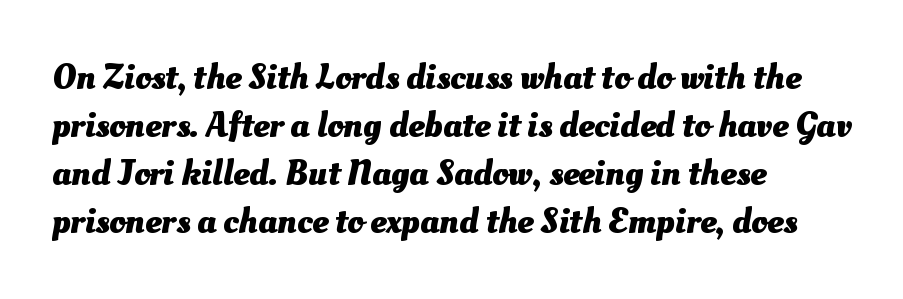
The image shows 36 px heavy type; set left-aligned, normal line spacing (1.33x), normal letter spacing, not underlined; medium stroke contrast and a small x-height.
